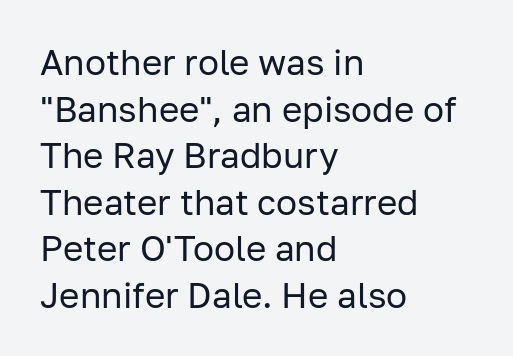
The image shows 35 px regular-weight sans-serif type, upright; set left-aligned, normal line spacing (1.33x), normal letter spacing, not underlined; low stroke contrast and a medium x-height.
